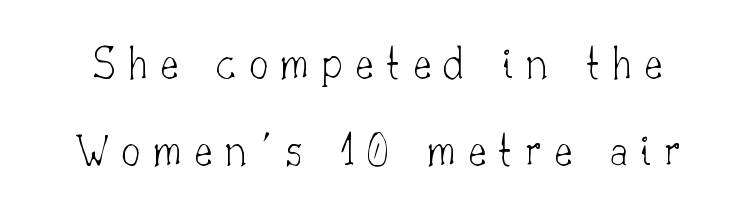
Italic? Not at all — the glyphs are vertical. Are there feet on the stems? There are — it's a serif. The zone under the glyphs is completely vacant. Look at the tracking — it's clearly loosened, letters drifting apart. Do the characters align in a grid? No, the font is proportional. No extra ink here — the face is not bold.
